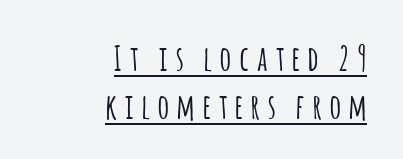
Q: Is the text italic (slanted)? A: No, it is upright.
Q: Is the typeface a serif or a sans-serif typeface? A: Sans-serif.
Q: Is the text underlined? A: Yes.
Q: How is the paragraph aligned? A: Right-aligned.
Q: Is the spacing between letters normal or unusually wide? A: Unusually wide.
Q: Is the spacing between lines tight, normal or loose? A: Normal.
Q: Width (condensed, normal, or wide)? A: Condensed.
Q: Stroke contrast? A: Low.
Q: x-height? A: Large.
Q: Monospaced? A: No.
